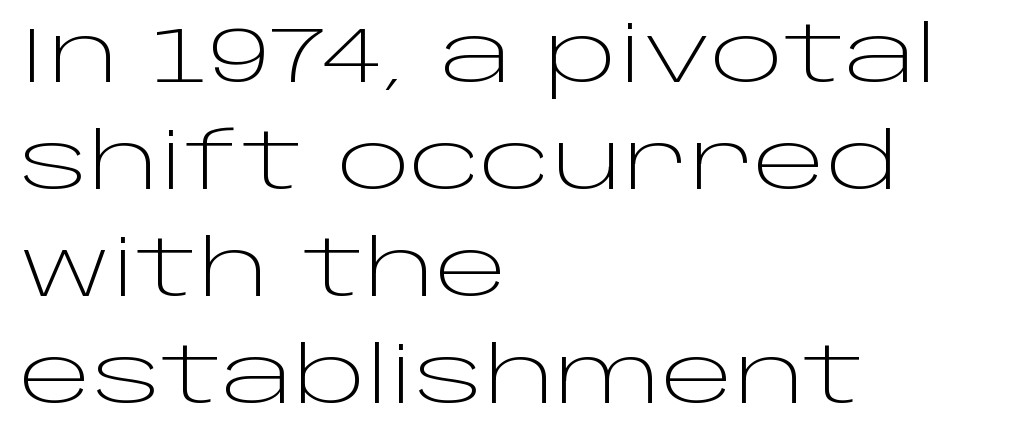
Weight class: somewhere from thin through regular. Vertical strokes here are truly vertical. The line texture is even and compact thanks to regular tracking. The letters advance in unequal steps, a hallmark of proportional type. Each new line begins a customary step beneath the previous one.
